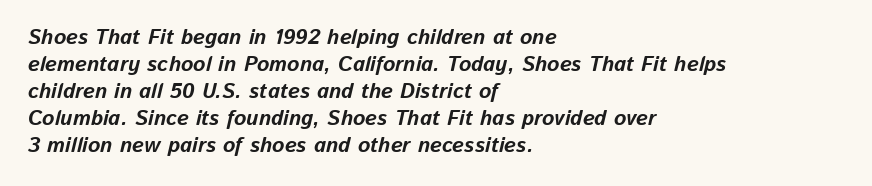
Q: Is the text bold? A: Yes.
Q: Is the text italic (slanted)? A: Yes, it leans right by about 13 degrees.
Q: Is the text underlined? A: No.
Q: How is the paragraph aligned? A: Left-aligned.
Q: Is the spacing between letters normal or unusually wide? A: Normal.
Q: Is the spacing between lines tight, normal or loose? A: Normal.
